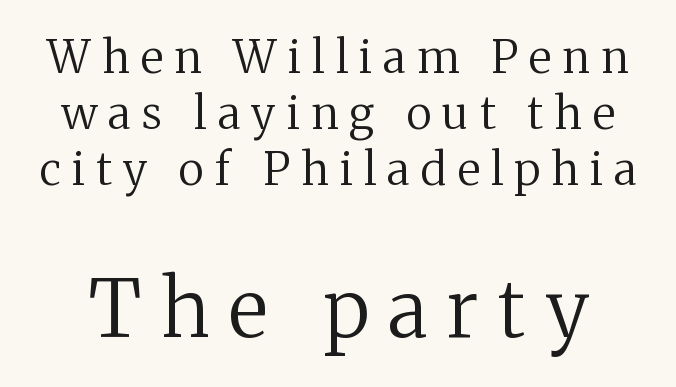
Q: Is the text bold? A: No.
Q: Is the text italic (slanted)? A: No, it is upright.
Q: Is the typeface a serif or a sans-serif typeface? A: Serif.
Q: Is the text underlined? A: No.
Q: Is the spacing between letters normal or unusually wide? A: Unusually wide.
Q: Which block of text is set in a larger size, the first (top) or the second (bottom)? A: The second (bottom) one.
Q: Width (condensed, normal, or wide)? A: Normal.
Q: Stroke contrast? A: Medium.
Q: x-height? A: Medium.
Q: Monospaced? A: No.
